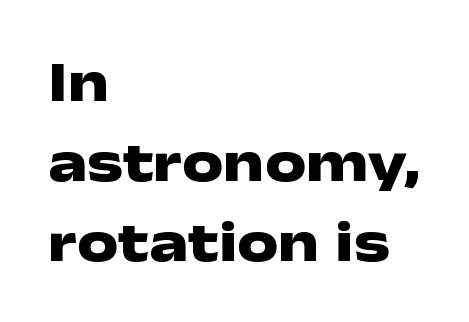
The font is running at its bold setting. This sample uses a sans-serif face. Descenders hang freely into open space. Character widths vary here, with narrow letters taking less room than wide ones. Every stem runs plumb, perpendicular to the baseline.
